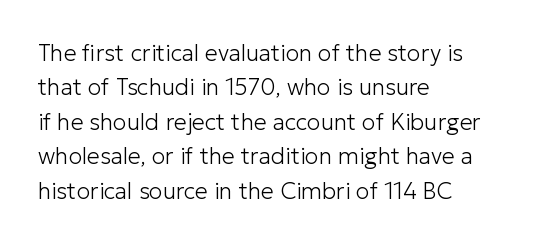
Observe the ordinary spacing: letters are neighbours, not strangers. Only glyphs here, with clear space below each row. Honestly, the row spacing looks completely unremarkable. No letter is thick-stroked: the sample isn't bold.
